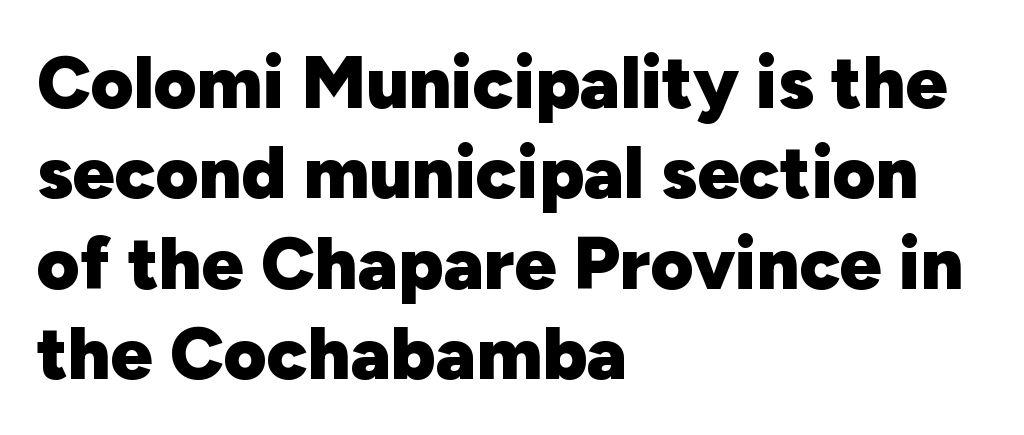
The image shows 74 px heavy sans-serif type, upright; set left-aligned, line spacing 1.22x, normal letter spacing, not underlined; low stroke contrast and a medium x-height.
